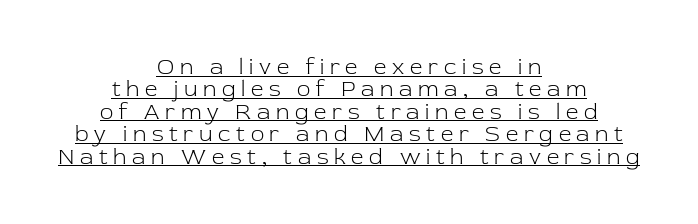
The image shows 22 px text type, upright; set centered, tight line spacing (1.02x), unusually wide letter spacing (+0.26 em), underlined.
